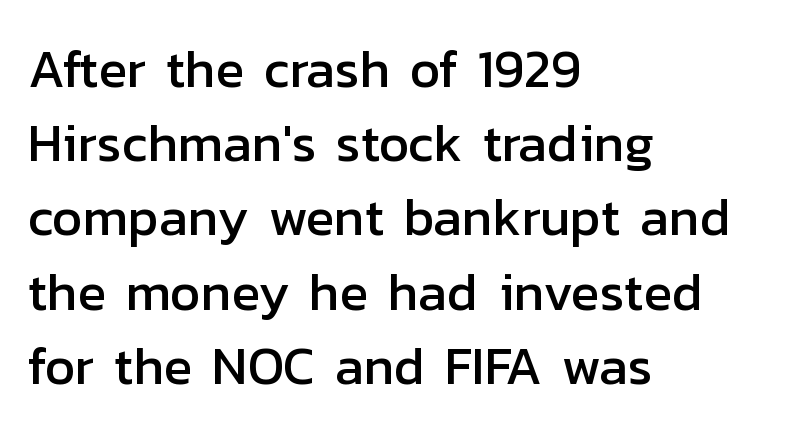
Q: Is the text italic (slanted)? A: No, it is upright.
Q: Is the typeface a serif or a sans-serif typeface? A: Sans-serif.
Q: Is the text underlined? A: No.
Q: How is the paragraph aligned? A: Left-aligned.
Q: Is the spacing between letters normal or unusually wide? A: Normal.
Q: Is the spacing between lines tight, normal or loose? A: Normal.
Q: Width (condensed, normal, or wide)? A: Normal.
Q: Stroke contrast? A: Low.
Q: x-height? A: Medium.
Q: Monospaced? A: No.
